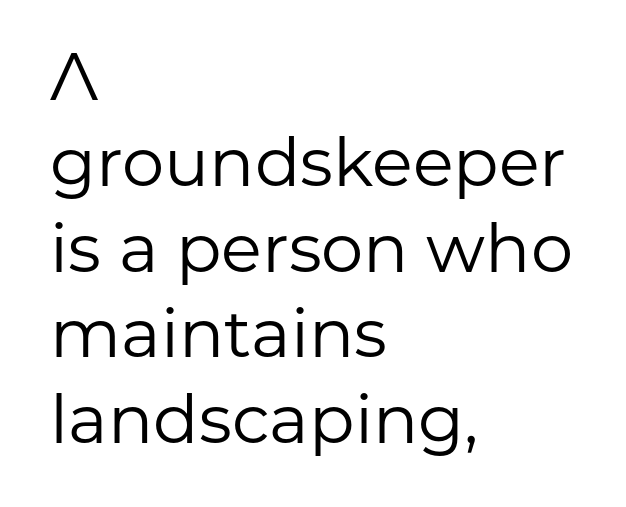
The line-height multiplier appears to be the usual default. The gap between lines stays unmarked. On a weight scale, this lands at 450 or below. The type sits square on the baseline with zero lean. You can tell from the bare stems that sans-serif type was used. Short note: letters normally spaced.
